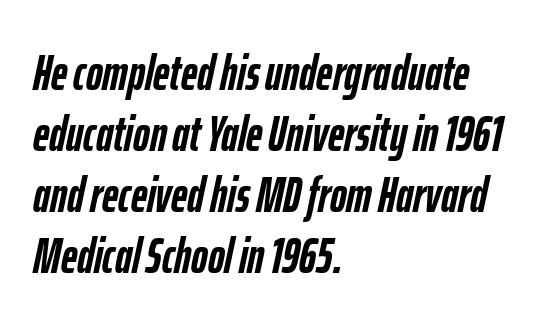
Q: Is the text bold? A: Yes.
Q: Is the text italic (slanted)? A: Yes, it leans right by about 12 degrees.
Q: Is the text underlined? A: No.
Q: How is the paragraph aligned? A: Left-aligned.
Q: Is the spacing between letters normal or unusually wide? A: Normal.
Q: Width (condensed, normal, or wide)? A: Condensed.
Q: Stroke contrast? A: Low.
Q: x-height? A: Medium.
Q: Monospaced? A: No.
